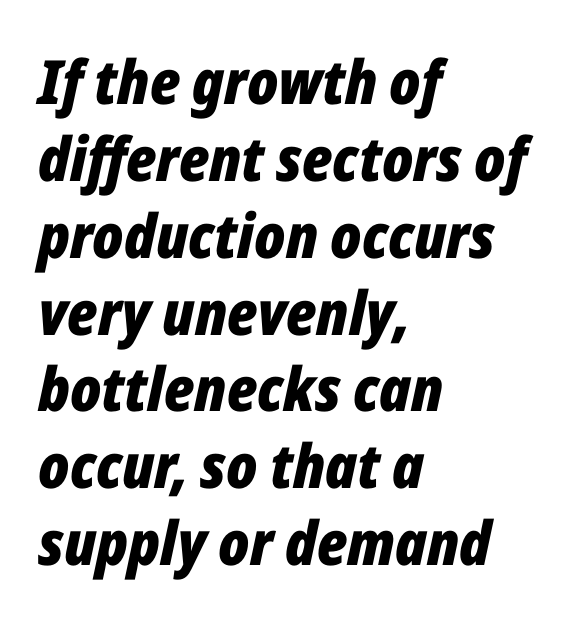
The image shows 61 px bold, condensed type, italic (leaning right); set left-aligned, normal line spacing (1.26x), normal letter spacing, not underlined; low stroke contrast and a medium x-height.
